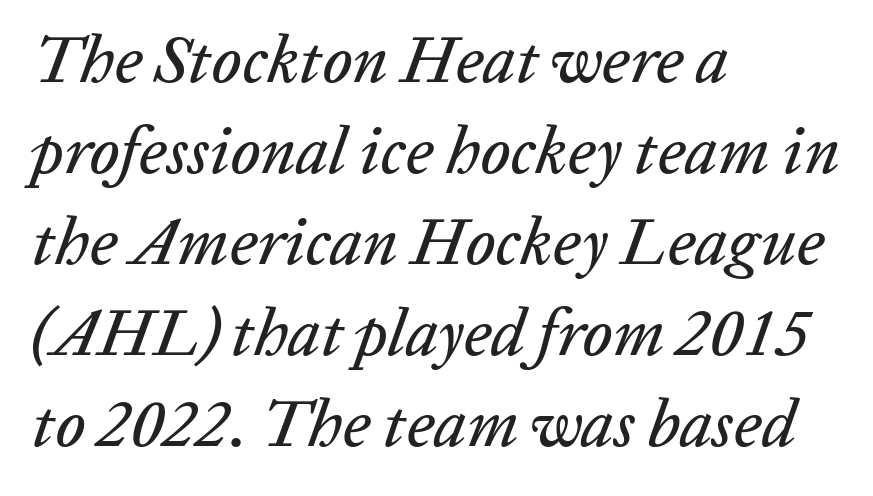
The image shows 66 px text type, italic (leaning right); set left-aligned, normal line spacing (1.38x), normal letter spacing, not underlined; low stroke contrast and a medium x-height.
